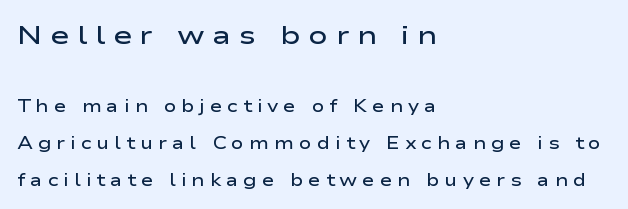
The specimen reads as upright at a glance. Every letter is mildly thick-stroked: semibold rather than bold. Line starts are locked; line ends wander. Look at the tracking — it's clearly loosened, letters drifting apart.
